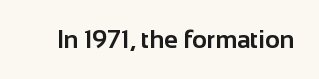
Underlining? Definitely not there. Strong, thick strokes mark this as bold type. This sample uses an upright cut, with every glyph sitting square on the baseline. A typesetter would call this zero additional tracking.
